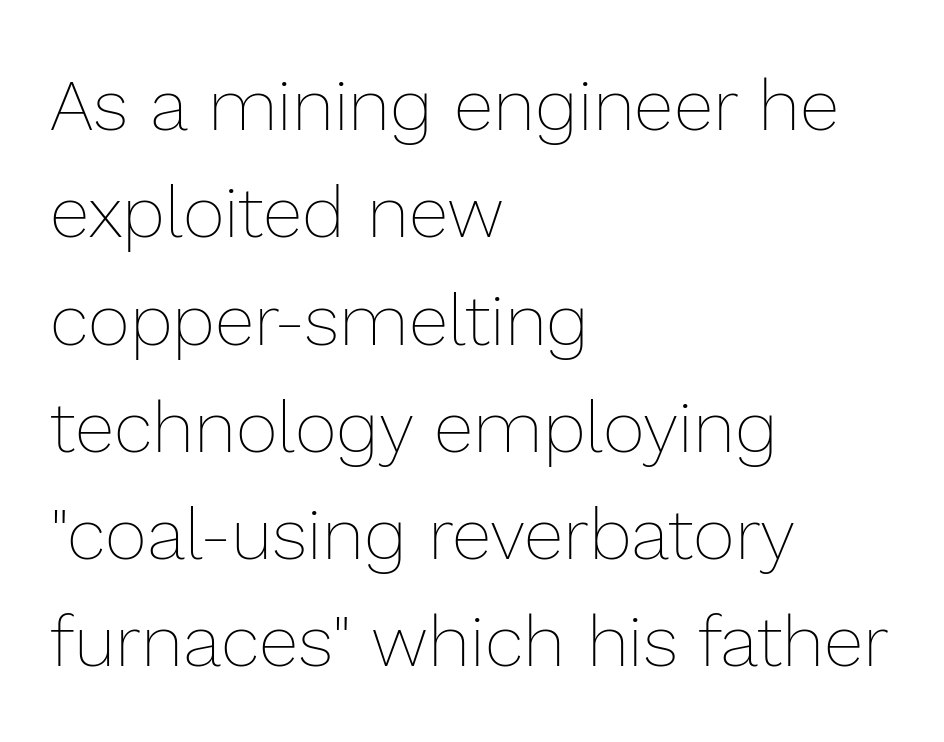
{"italic": "no", "bold": "no", "weight": "thin", "width": "normal", "x_height": "medium", "monospaced": "no", "underline": "no", "align": "left", "line_spacing": "normal", "line_spacing_ratio": 1.49, "letter_spacing": "normal", "letter_spacing_em": 0.0, "glyph_px": 72}
